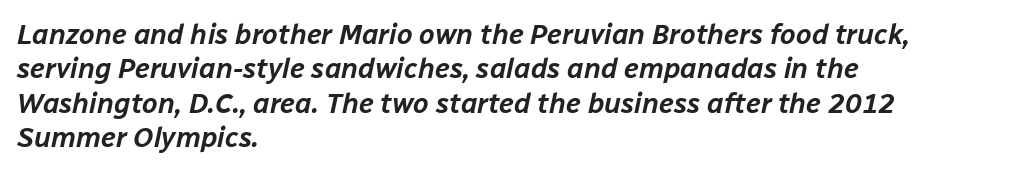
Q: Is the text italic (slanted)? A: Yes, it leans right by about 12 degrees.
Q: Is the text underlined? A: No.
Q: How is the paragraph aligned? A: Left-aligned.
Q: Is the spacing between letters normal or unusually wide? A: Normal.
Q: Width (condensed, normal, or wide)? A: Normal.
Q: Stroke contrast? A: Low.
Q: x-height? A: Medium.
Q: Monospaced? A: No.
